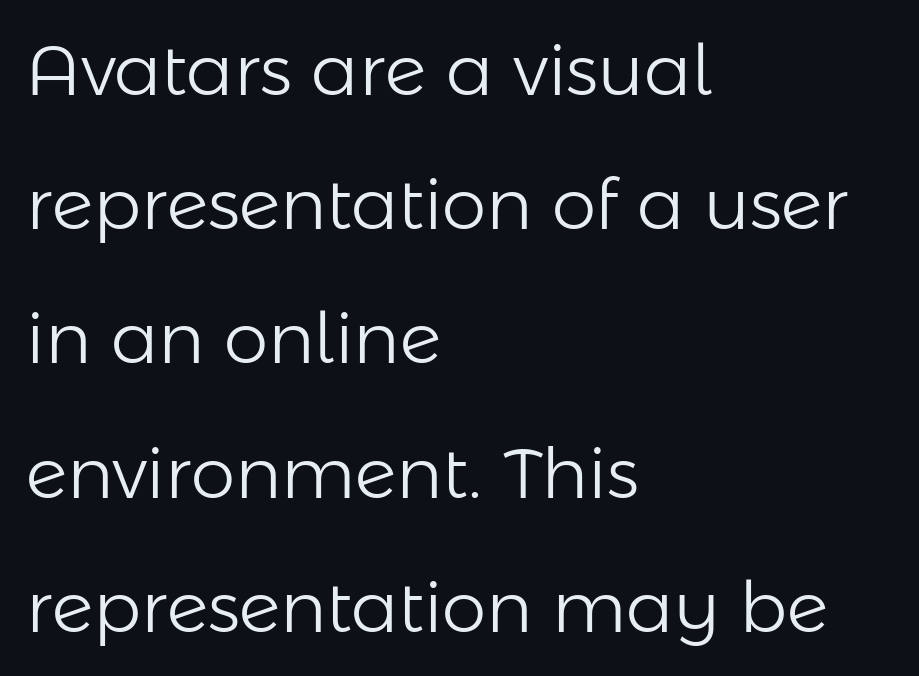
Q: Is the text bold? A: No.
Q: Is the text italic (slanted)? A: No, it is upright.
Q: Is the typeface a serif or a sans-serif typeface? A: Sans-serif.
Q: Is the text underlined? A: No.
Q: How is the paragraph aligned? A: Left-aligned.
Q: Is the spacing between letters normal or unusually wide? A: Normal.
Q: Width (condensed, normal, or wide)? A: Normal.
Q: Stroke contrast? A: Low.
Q: x-height? A: Medium.
Q: Monospaced? A: No.
